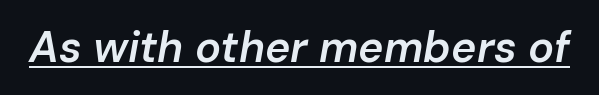
Q: Is the text bold? A: Semi-bold.
Q: Is the text italic (slanted)? A: Yes, it leans right by about 10 degrees.
Q: Is the text underlined? A: Yes.
Q: Is the spacing between letters normal or unusually wide? A: Normal.
Q: Width (condensed, normal, or wide)? A: Normal.
Q: Stroke contrast? A: Low.
Q: x-height? A: Medium.
Q: Monospaced? A: No.
